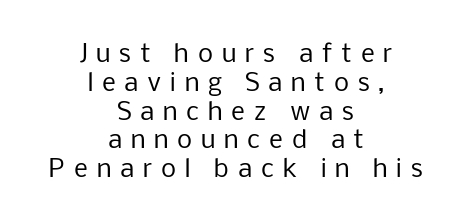
Clear beneath every line of the passage. A student would call this center alignment; a typographer would say set centered. Is the stroke heavy? The answer is a plain regular-or-lighter. Designer's note — italics off, roman on. The rendering inserts visible extra space after every character.
